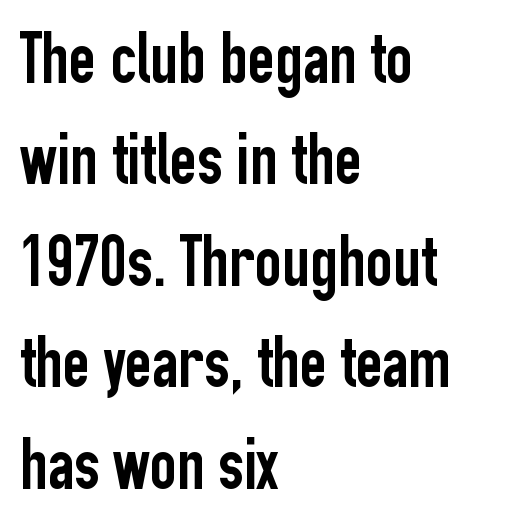
Each word holds together tightly as a unit, with standard inter-letter gaps. This sample has the flowing, uneven cadence of proportional lettering. The lines in this sample share a left origin and differ only in where they stop. Letterform terminals end flat and unadorned throughout the passage. A normal amount of white space separates one row of letters from the next.
